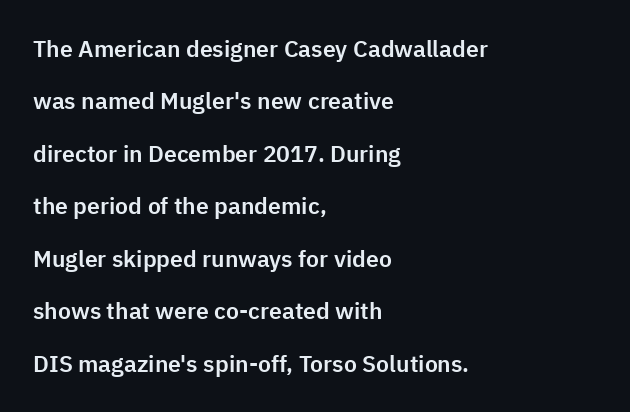
Q: Is the text italic (slanted)? A: No, it is upright.
Q: Is the text underlined? A: No.
Q: How is the paragraph aligned? A: Left-aligned.
Q: Is the spacing between letters normal or unusually wide? A: Normal.
Q: Is the spacing between lines tight, normal or loose? A: Loose.
